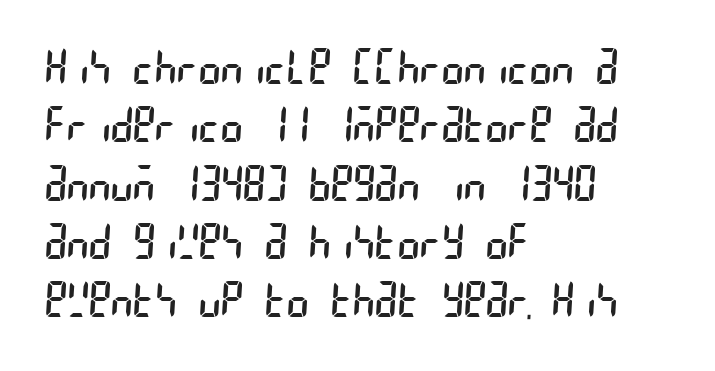
The rendering keeps characters at their native spacing. These glyphs show unthickened strokes, regular width or finer. Type style note: lacks serifs. The text block is weighted toward the left margin, trailing off unevenly rightward. Clear beneath every line of the passage.
